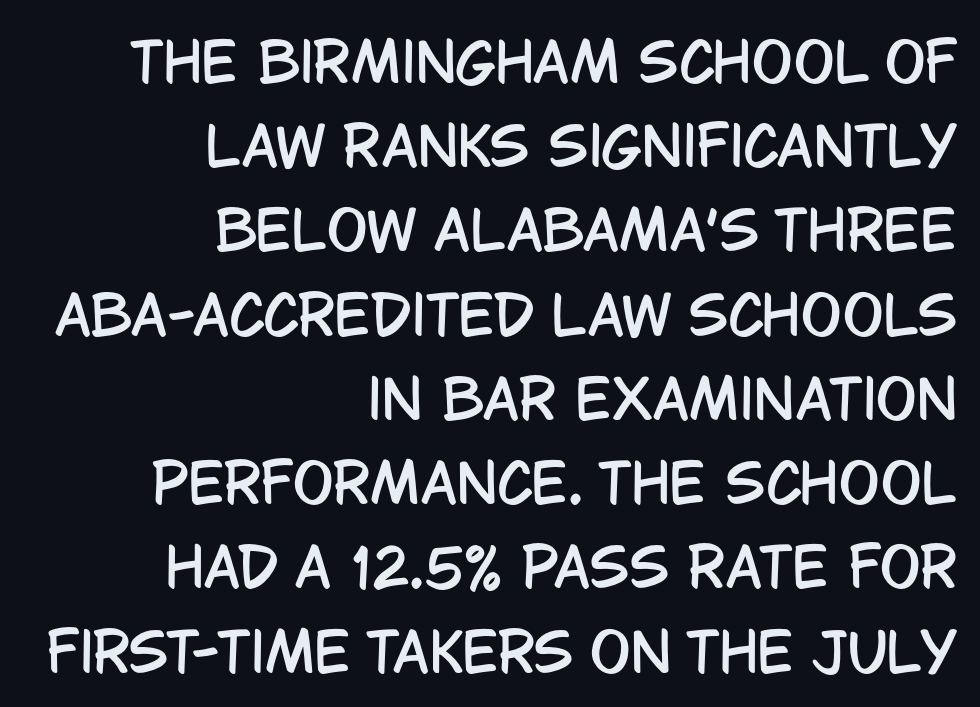
The image shows 54 px condensed sans-serif type, upright; set right-aligned, normal line spacing (1.56x), normal letter spacing, not underlined; low stroke contrast and a large x-height.
